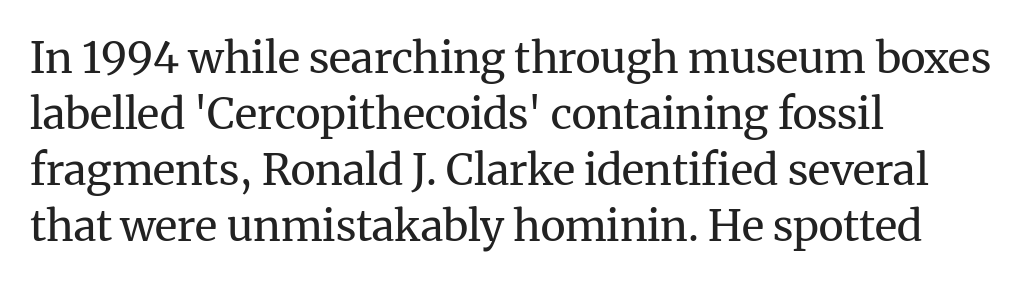
Q: Is the text bold? A: No.
Q: Is the text italic (slanted)? A: No, it is upright.
Q: Is the typeface a serif or a sans-serif typeface? A: Serif.
Q: Is the text underlined? A: No.
Q: How is the paragraph aligned? A: Left-aligned.
Q: Is the spacing between letters normal or unusually wide? A: Normal.
Q: Is the spacing between lines tight, normal or loose? A: Normal.
Q: Width (condensed, normal, or wide)? A: Normal.
Q: Stroke contrast? A: Medium.
Q: x-height? A: Medium.
Q: Monospaced? A: No.
